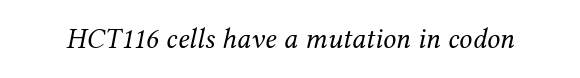
Q: Is the text bold? A: No.
Q: Is the text italic (slanted)? A: Yes, it leans right by about 12 degrees.
Q: Is the typeface a serif or a sans-serif typeface? A: Serif.
Q: Is the text underlined? A: No.
Q: Is the spacing between letters normal or unusually wide? A: Normal.
Q: Width (condensed, normal, or wide)? A: Normal.
Q: Stroke contrast? A: Medium.
Q: x-height? A: Medium.
Q: Monospaced? A: No.
